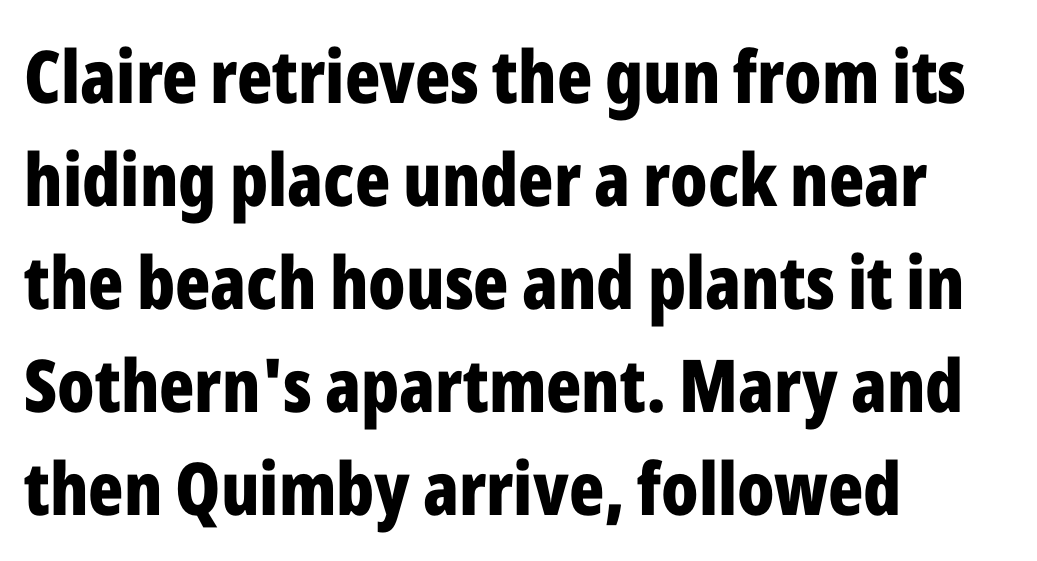
The image shows 73 px bold, condensed sans-serif type, upright; set left-aligned, normal line spacing (1.41x), normal letter spacing, not underlined; low stroke contrast and a medium x-height.
